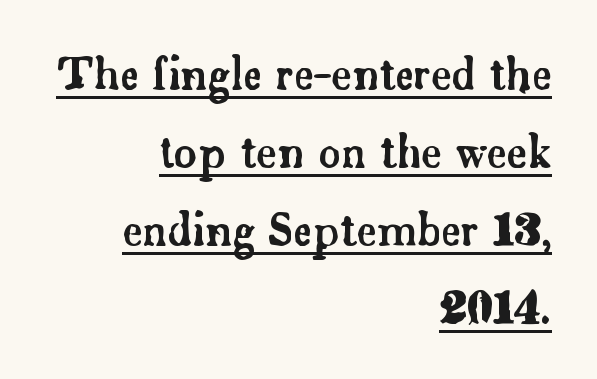
Does the copy run flush right? Yes — the right margin is perfectly even. A baseline rule has been typeset under these characters. The typography opts for an upright posture over an oblique one. Default kerning and tracking; the words read as compact shapes.
